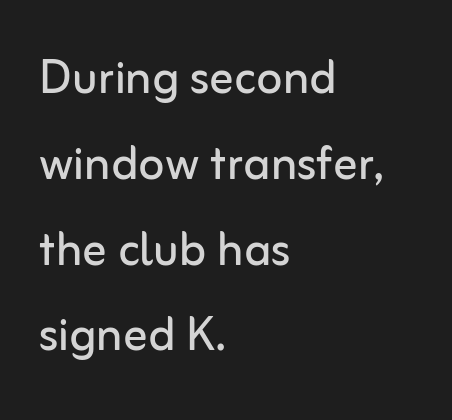
The image shows 60 px regular-weight sans-serif type, upright; set left-aligned, normal line spacing (1.43x), normal letter spacing, not underlined; low stroke contrast and a medium x-height.
